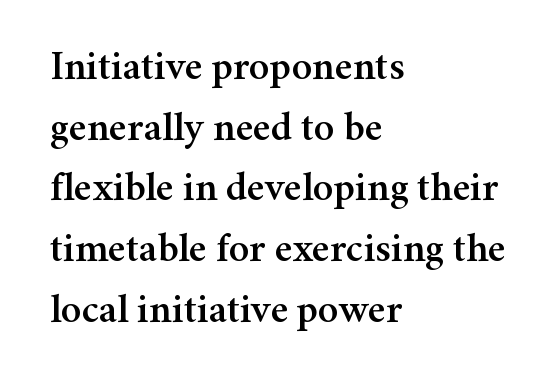
The image shows 41 px serif type, upright; set left-aligned, normal line spacing (1.48x), normal letter spacing, not underlined; medium stroke contrast and a medium x-height.
